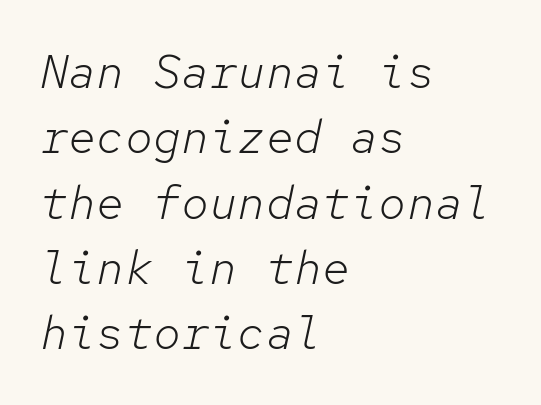
The image shows 47 px light type, italic (leaning right), monospaced; set left-aligned, normal line spacing (1.39x), normal letter spacing, not underlined; low stroke contrast and a medium x-height.
